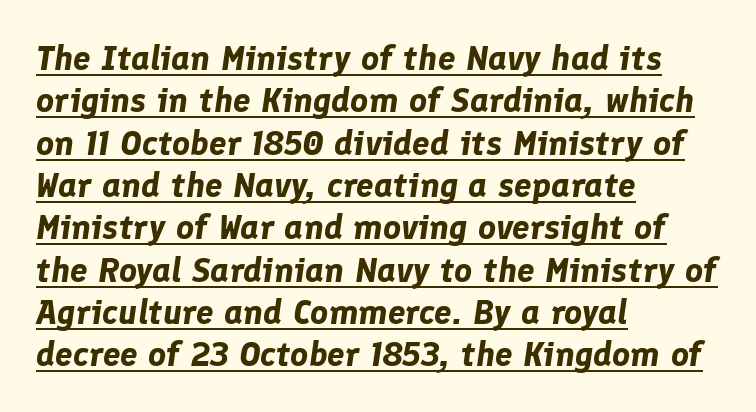
{"italic": "yes", "lean": "right", "slant_degrees": 8, "bold": "yes", "weight": "bold", "width": "normal", "stroke_contrast": "low", "x_height": "medium", "monospaced": "no", "underline": "yes", "align": "left", "line_spacing_ratio": 1.21, "letter_spacing": "normal", "letter_spacing_em": 0.0, "glyph_px": 35}
